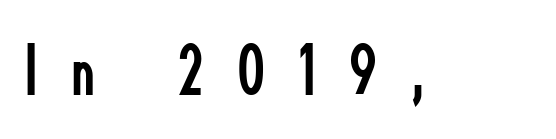
The image shows 73 px regular-weight, condensed sans-serif type, upright; set unusually wide letter spacing (+0.49 em), not underlined; low stroke contrast and a small x-height.
